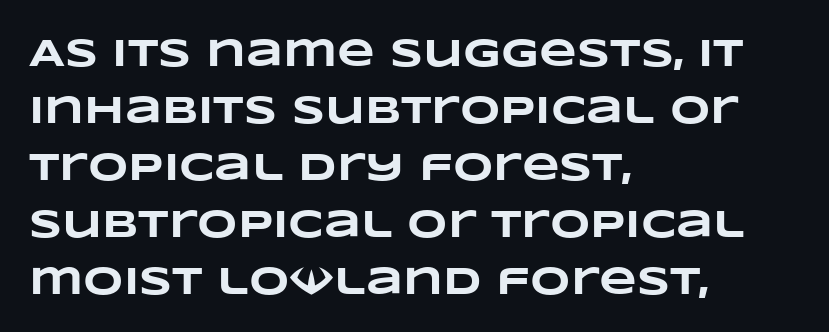
A full-strength bold gives these letters their thick strokes. Each letter keeps its own natural width here, so spacing adapts to shape. If you measured baseline to baseline, you'd find a middling distance. Is the letter spacing exaggerated? No — it looks like the ordinary default. Is the block centered? No — it sits flush against the left margin.
